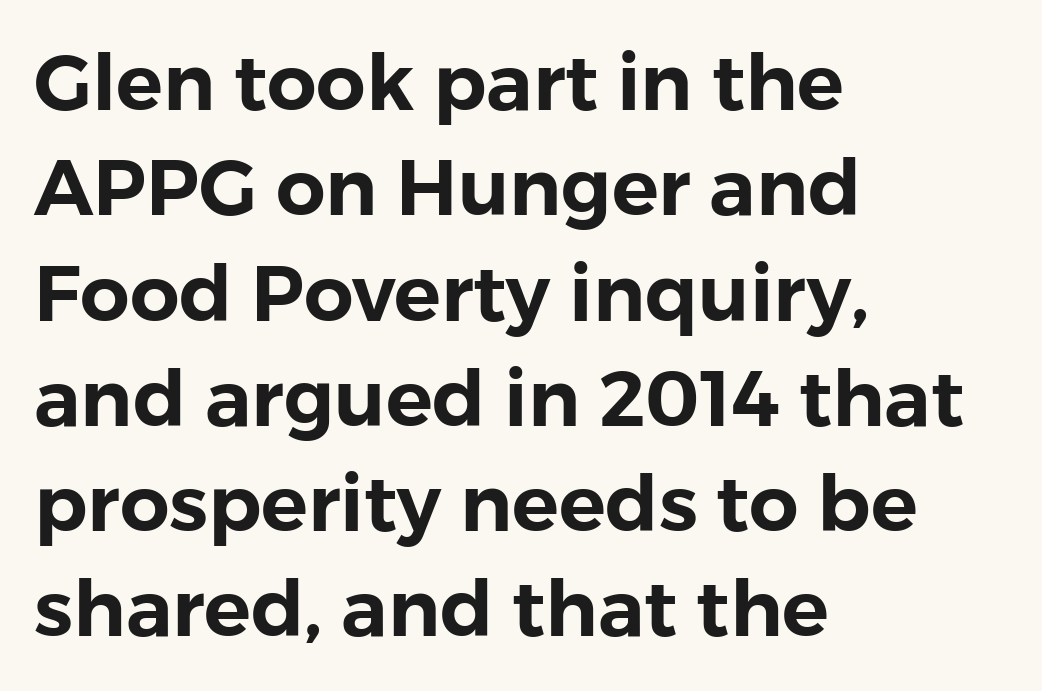
The image shows 78 px sans-serif type, upright; set left-aligned, normal line spacing (1.35x), normal letter spacing, not underlined; low stroke contrast and a medium x-height.
